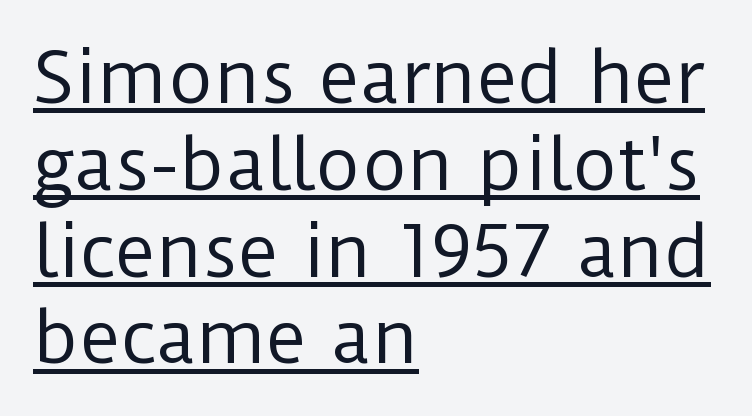
Q: Is the text bold? A: No.
Q: Is the text italic (slanted)? A: No, it is upright.
Q: Is the typeface a serif or a sans-serif typeface? A: Sans-serif.
Q: Is the text underlined? A: Yes.
Q: How is the paragraph aligned? A: Left-aligned.
Q: Is the spacing between letters normal or unusually wide? A: Normal.
Q: Width (condensed, normal, or wide)? A: Normal.
Q: Stroke contrast? A: Low.
Q: x-height? A: Medium.
Q: Monospaced? A: No.
